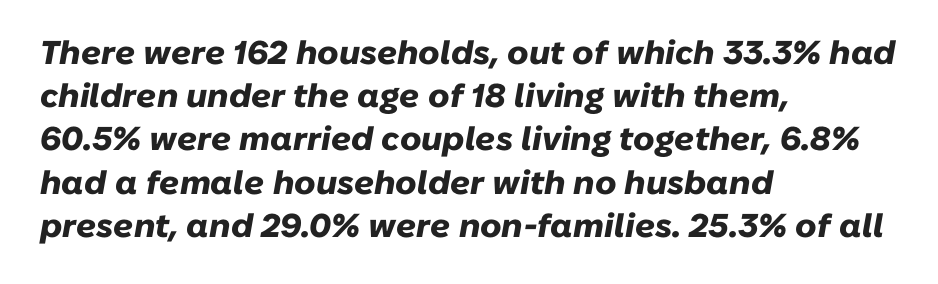
{"italic": "yes", "lean": "right", "slant_degrees": 10, "bold": "yes", "weight": "heavy", "width": "normal", "stroke_contrast": "low", "x_height": "medium", "monospaced": "no", "underline": "no", "align": "left", "line_spacing": "normal", "line_spacing_ratio": 1.31, "letter_spacing": "normal", "letter_spacing_em": 0.0, "glyph_px": 33}
